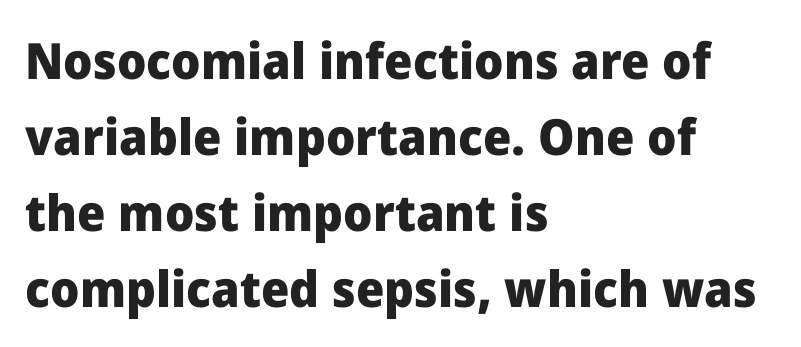
Casual observation: everything's shoved over to the left. The space between consecutive lines is moderate. Does extra space separate the letters? No, they use regular spacing. I'd call this a sans setting — the letters go barefoot. Caption: bold face, heavy strokes.
